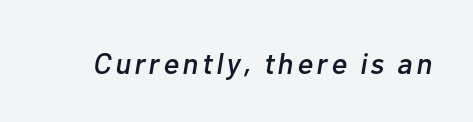
Q: Is the text italic (slanted)? A: Yes, it leans right by about 10 degrees.
Q: Is the text underlined? A: No.
Q: Width (condensed, normal, or wide)? A: Normal.
Q: Stroke contrast? A: Low.
Q: x-height? A: Medium.
Q: Monospaced? A: No.
